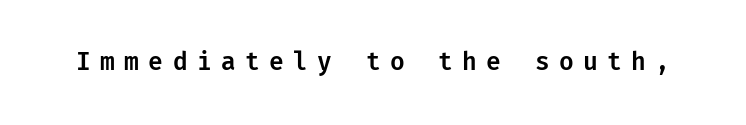
Words float on clear page, feet unadorned. Posture: straight, roman, zero tilt. This sample uses expanded letter spacing, leaving extra air between glyphs.
